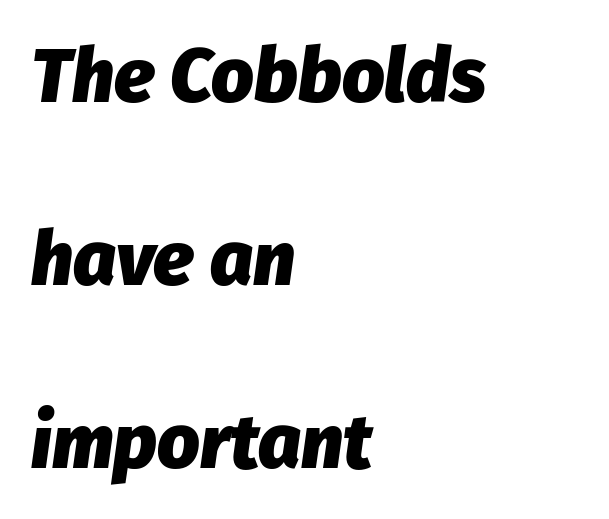
{"italic": "yes", "lean": "right", "slant_degrees": 8, "bold": "yes", "weight": "heavy", "width": "normal", "stroke_contrast": "low", "x_height": "medium", "monospaced": "no", "underline": "no", "align": "left", "line_spacing": "loose", "line_spacing_ratio": 2.44, "letter_spacing": "normal", "letter_spacing_em": 0.0, "glyph_px": 75}
